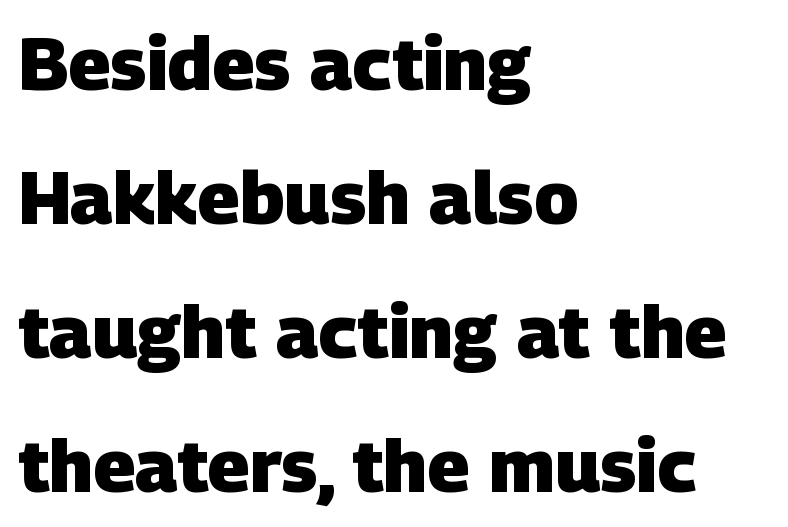
Q: Is the text bold? A: Yes.
Q: Is the typeface a serif or a sans-serif typeface? A: Sans-serif.
Q: Is the text underlined? A: No.
Q: How is the paragraph aligned? A: Left-aligned.
Q: Is the spacing between letters normal or unusually wide? A: Normal.
Q: Width (condensed, normal, or wide)? A: Normal.
Q: Stroke contrast? A: Low.
Q: x-height? A: Large.
Q: Monospaced? A: No.
